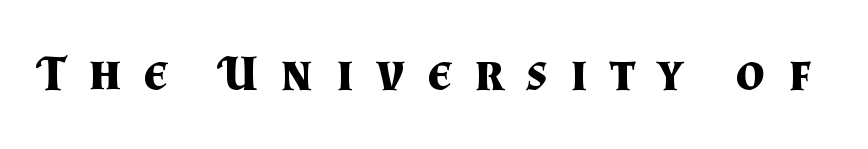
Set as a true bold cut, around the 700 mark. The foot of each line stays bare and open. Small tapered or slab feet sit at the stroke ends, so this counts as serif. The letters advance in unequal steps, a hallmark of proportional type. The horizontal fit of the characters is loose and conspicuously gappy.
